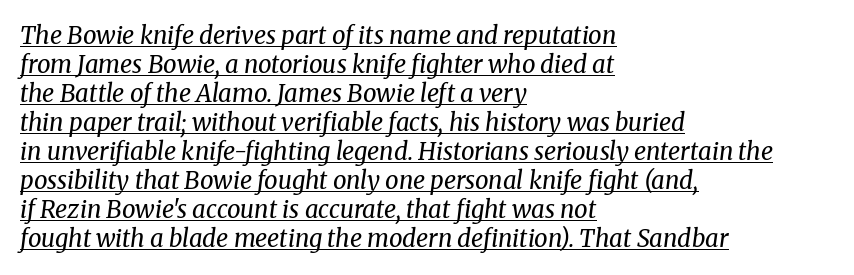
{"italic": "yes", "lean": "right", "slant_degrees": 8, "bold": "no", "underline": "yes", "align": "left", "line_spacing_ratio": 1.21, "letter_spacing": "normal", "letter_spacing_em": 0.0, "glyph_px": 24}
